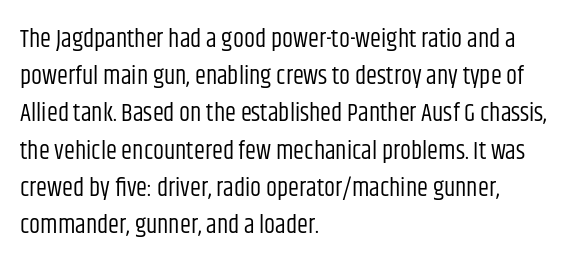
{"italic": "no", "bold": "no", "underline": "no", "align": "left", "line_spacing": "normal", "line_spacing_ratio": 1.49, "letter_spacing": "normal", "letter_spacing_em": 0.0, "glyph_px": 25}
